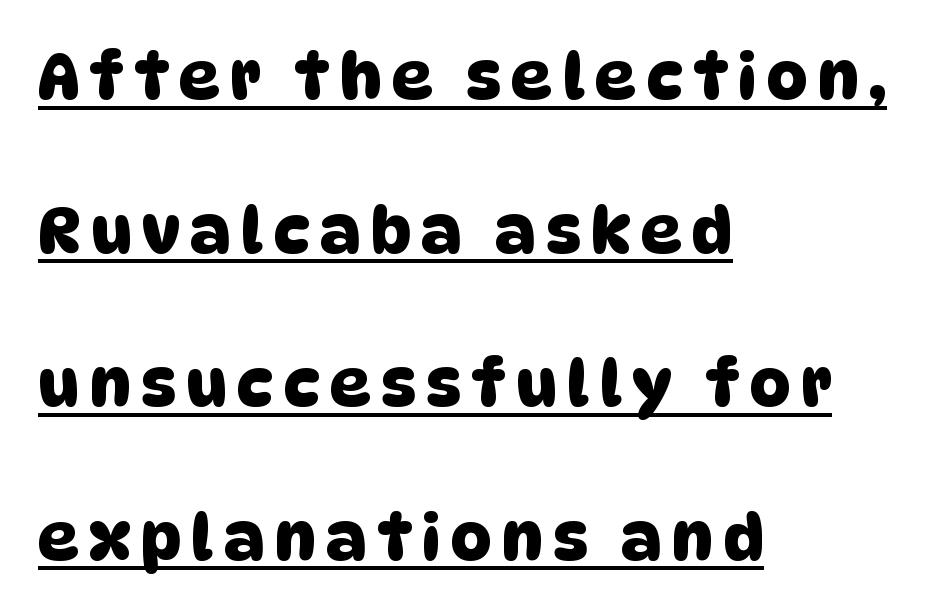
What kind of face is this? One without serifs — a sans. Horizontally, the lines are justified to the leading edge only. Beneath each row of characters lies a ruled line. Varying glyph widths throughout — classic text-font behaviour. The designer dialed line spacing up above the default.
